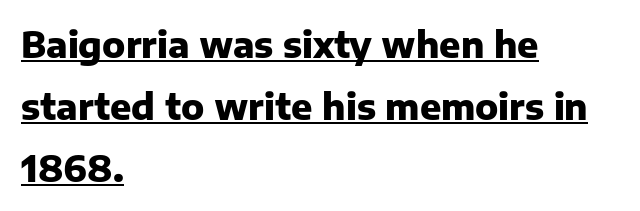
The image shows 35 px heavy sans-serif type, upright; set left-aligned, line spacing 1.77x, normal letter spacing, underlined; low stroke contrast and a medium x-height.
